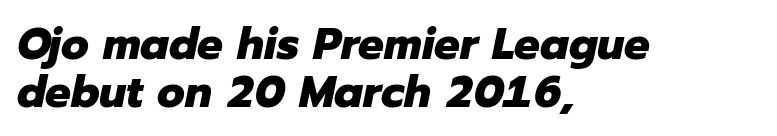
The image shows 45 px heavy type, italic (leaning right); set left-aligned, tight line spacing (1.06x), normal letter spacing, not underlined; low stroke contrast and a medium x-height.
